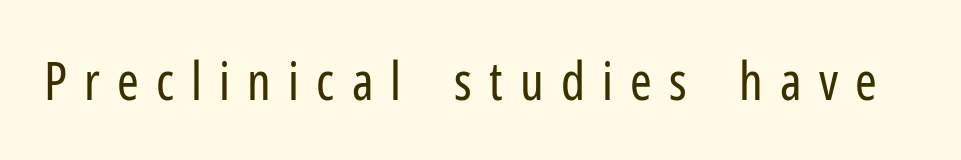
Q: Is the text bold? A: No.
Q: Is the text italic (slanted)? A: No, it is upright.
Q: Is the typeface a serif or a sans-serif typeface? A: Sans-serif.
Q: Is the text underlined? A: No.
Q: Is the spacing between letters normal or unusually wide? A: Unusually wide.
Q: Width (condensed, normal, or wide)? A: Condensed.
Q: Stroke contrast? A: Low.
Q: x-height? A: Medium.
Q: Monospaced? A: No.
